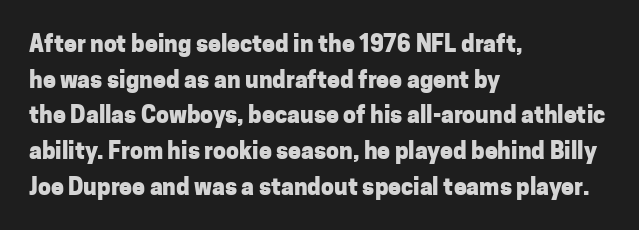
{"italic": "no", "bold": "yes", "underline": "no", "align": "left", "line_spacing": "normal", "line_spacing_ratio": 1.55, "letter_spacing": "normal", "letter_spacing_em": 0.0, "glyph_px": 23}
